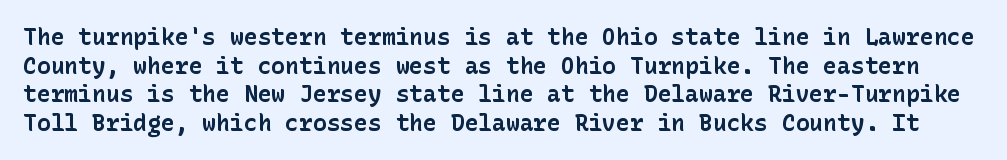
The image shows 23 px bold type, upright; set line spacing 1.24x, normal letter spacing, not underlined.
